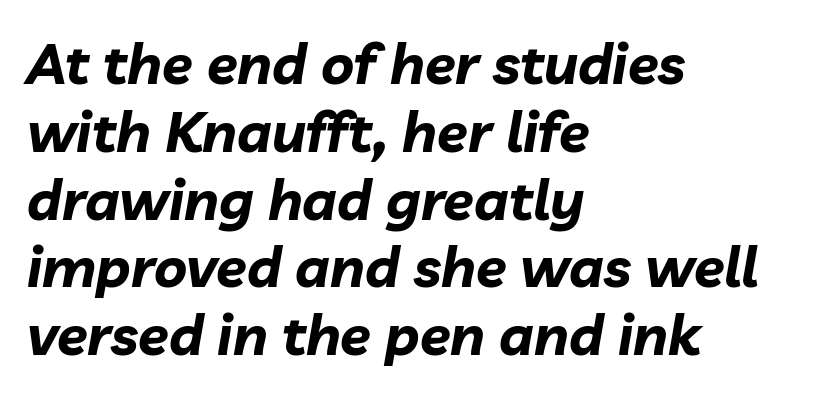
The image shows 56 px bold type, italic (leaning right); set left-aligned, line spacing 1.21x, normal letter spacing, not underlined; low stroke contrast and a medium x-height.
